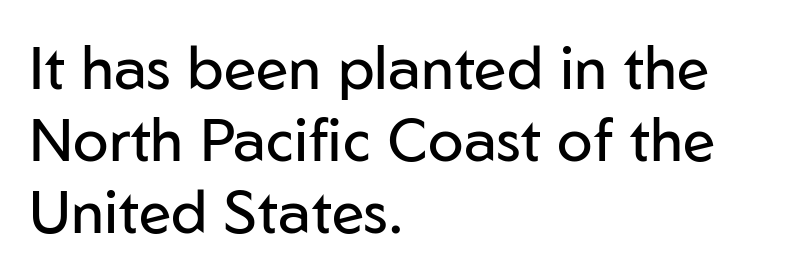
The image shows 59 px regular-weight sans-serif type, upright; set left-aligned, line spacing 1.22x, normal letter spacing, not underlined; low stroke contrast and a medium x-height.
